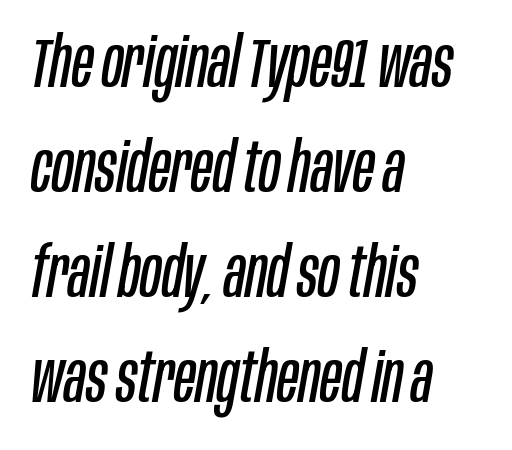
Q: Is the text bold? A: No.
Q: Is the text italic (slanted)? A: Yes, it leans right by about 10 degrees.
Q: Is the text underlined? A: No.
Q: How is the paragraph aligned? A: Left-aligned.
Q: Is the spacing between letters normal or unusually wide? A: Normal.
Q: Is the spacing between lines tight, normal or loose? A: Normal.
Q: Width (condensed, normal, or wide)? A: Condensed.
Q: Stroke contrast? A: Low.
Q: x-height? A: Large.
Q: Monospaced? A: No.
